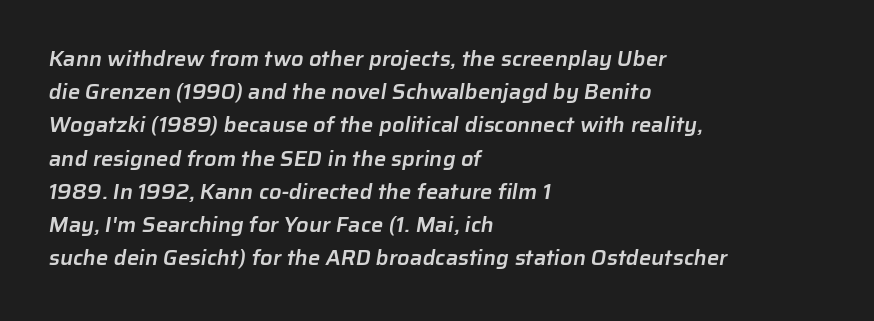
These lines are set flush left with a ragged right edge. Words float on clear page, feet unadorned. The rendering keeps characters at their native spacing. Notice how descenders clear the ascenders below comfortably — that's standard leading.
